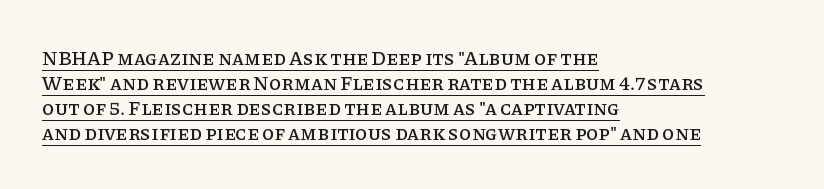
Q: Is the text italic (slanted)? A: No, it is upright.
Q: Is the text underlined? A: Yes.
Q: How is the paragraph aligned? A: Left-aligned.
Q: Is the spacing between letters normal or unusually wide? A: Normal.
Q: Is the spacing between lines tight, normal or loose? A: Normal.
